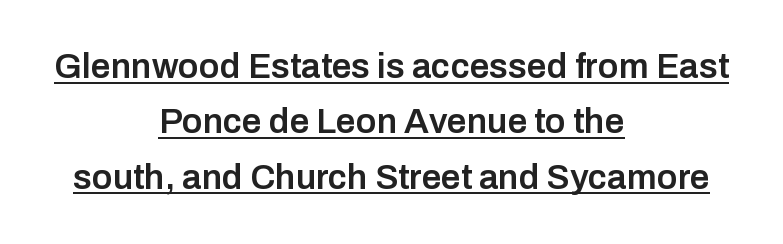
Q: Is the text bold? A: Semi-bold.
Q: Is the text italic (slanted)? A: No, it is upright.
Q: Is the typeface a serif or a sans-serif typeface? A: Sans-serif.
Q: Is the text underlined? A: Yes.
Q: How is the paragraph aligned? A: Centered.
Q: Is the spacing between letters normal or unusually wide? A: Normal.
Q: Is the spacing between lines tight, normal or loose? A: Normal.
Q: Width (condensed, normal, or wide)? A: Normal.
Q: Stroke contrast? A: Low.
Q: x-height? A: Medium.
Q: Monospaced? A: No.
